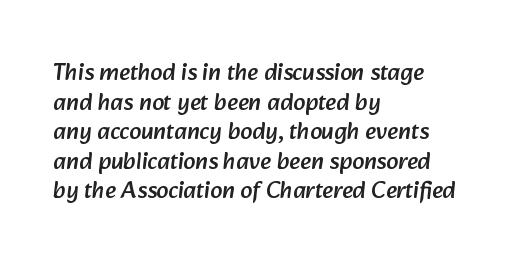
The image shows 24 px text type; set left-aligned, line spacing 1.23x, normal letter spacing, not underlined.
